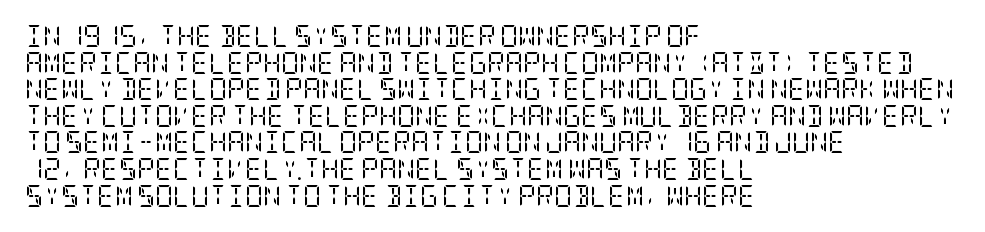
The image shows 22 px text type, upright; set left-aligned, line spacing 1.21x, normal letter spacing, not underlined.
